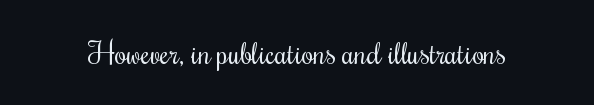
The image shows 30 px regular-weight, condensed type; set normal letter spacing, not underlined; medium stroke contrast and a small x-height.
